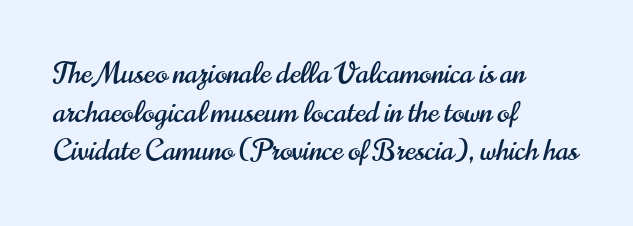
The passage is arranged the way most books set body copy — flush left. Check where the strokes stop: nothing finishes them off — pure sans. Characters follow at the spacing the type designer built in. Is this a fixed-width face? No — the glyphs have proportional, varying widths. Students, observe: this is what conventionally led text looks like.
